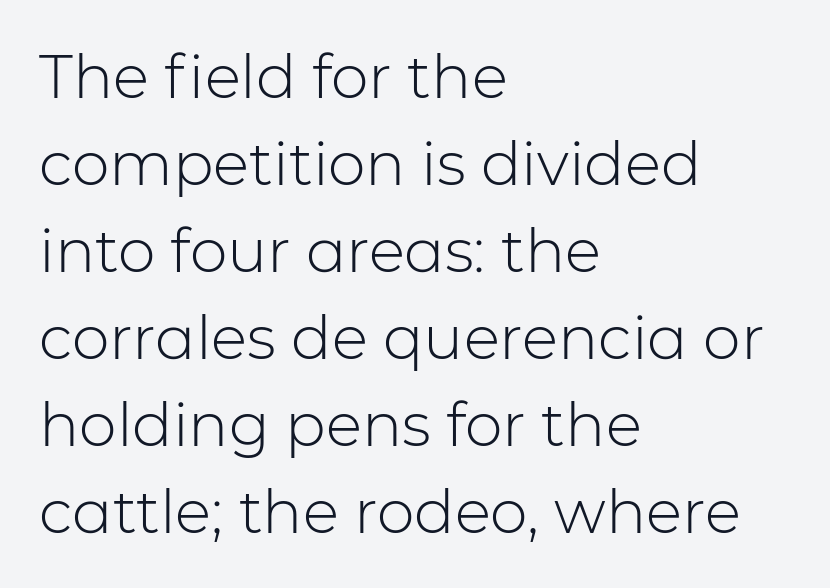
Q: Is the text bold? A: No.
Q: Is the text italic (slanted)? A: No, it is upright.
Q: Is the typeface a serif or a sans-serif typeface? A: Sans-serif.
Q: Is the text underlined? A: No.
Q: How is the paragraph aligned? A: Left-aligned.
Q: Is the spacing between letters normal or unusually wide? A: Normal.
Q: Is the spacing between lines tight, normal or loose? A: Normal.
Q: Width (condensed, normal, or wide)? A: Normal.
Q: Stroke contrast? A: Low.
Q: x-height? A: Medium.
Q: Monospaced? A: No.
